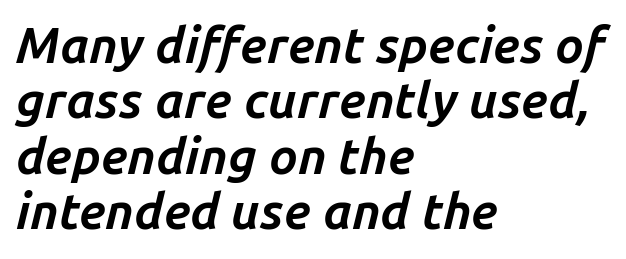
Q: Is the text bold? A: Yes.
Q: Is the text italic (slanted)? A: Yes, it leans right by about 14 degrees.
Q: Is the text underlined? A: No.
Q: How is the paragraph aligned? A: Left-aligned.
Q: Is the spacing between letters normal or unusually wide? A: Normal.
Q: Is the spacing between lines tight, normal or loose? A: Tight.
Q: Width (condensed, normal, or wide)? A: Normal.
Q: Stroke contrast? A: Low.
Q: x-height? A: Medium.
Q: Monospaced? A: No.
